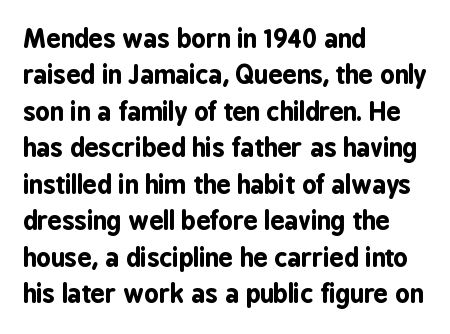
Q: Is the text bold? A: Yes.
Q: Is the text italic (slanted)? A: No, it is upright.
Q: Is the text underlined? A: No.
Q: How is the paragraph aligned? A: Left-aligned.
Q: Is the spacing between letters normal or unusually wide? A: Normal.
Q: Is the spacing between lines tight, normal or loose? A: Normal.
